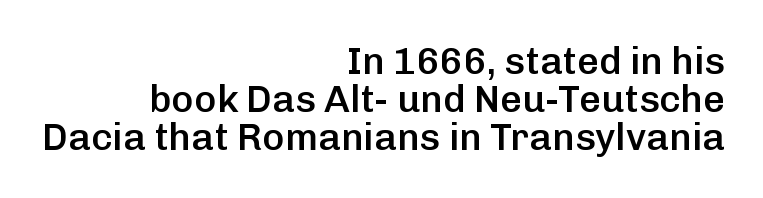
The image shows 38 px semibold sans-serif type, upright; set right-aligned, tight line spacing (1.0x), normal letter spacing, not underlined; low stroke contrast and a medium x-height.
